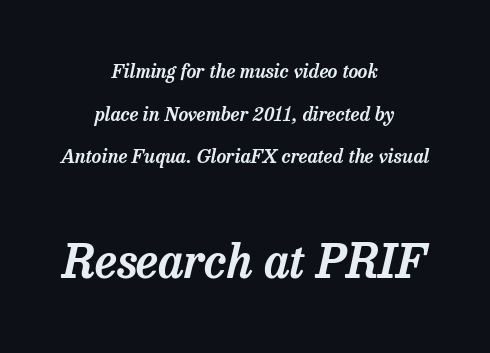
The image shows 47 px serif type, italic (leaning right); set centered, loose line spacing (2.24x), normal letter spacing, not underlined; the second (bottom) block is 2.47x larger; low stroke contrast and a medium x-height.
